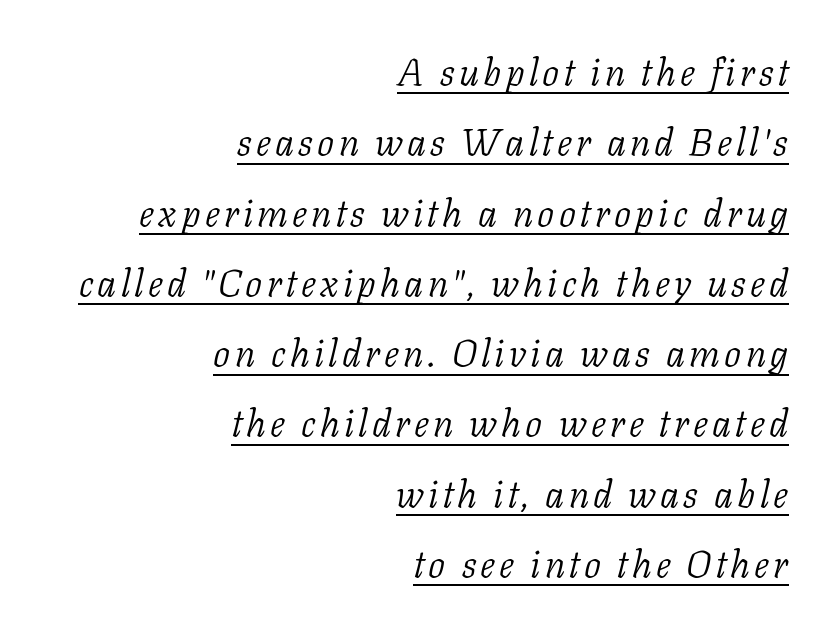
Q: Is the text bold? A: No.
Q: Is the text italic (slanted)? A: Yes, it leans right by about 11 degrees.
Q: Is the typeface a serif or a sans-serif typeface? A: Serif.
Q: Is the text underlined? A: Yes.
Q: How is the paragraph aligned? A: Right-aligned.
Q: Width (condensed, normal, or wide)? A: Normal.
Q: Stroke contrast? A: Low.
Q: x-height? A: Medium.
Q: Monospaced? A: No.
